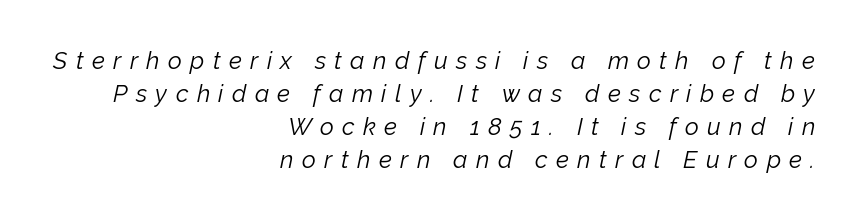
The image shows 24 px text type, italic (leaning right); set right-aligned, normal line spacing (1.37x), unusually wide letter spacing (+0.35 em), not underlined.
